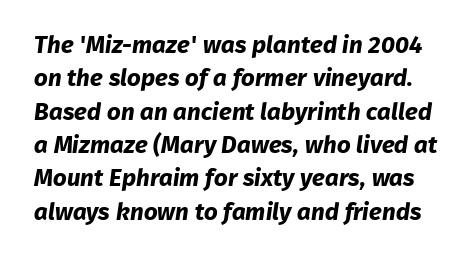
Q: Is the text bold? A: Yes.
Q: Is the text underlined? A: No.
Q: Is the spacing between letters normal or unusually wide? A: Normal.
Q: Is the spacing between lines tight, normal or loose? A: Normal.
